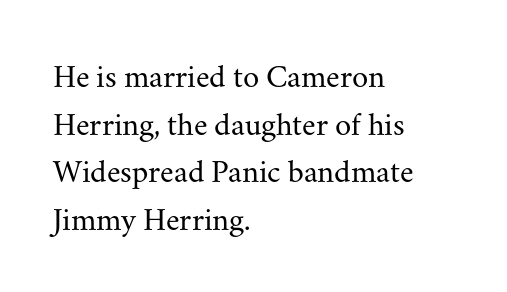
The font's upright variant was chosen for this text. The passage shown is typed in a proportional face where columns would drift. Leftover space on each line is placed entirely after the last word. The vertical gap from one line to the next is medium. The area under the type is left untouched. The type family on display is of the serif kind.
